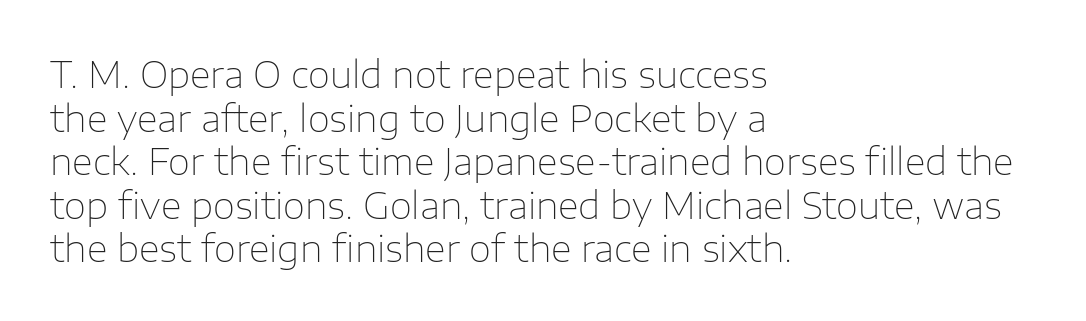
The image shows 36 px thin sans-serif type, upright; set left-aligned, line spacing 1.21x, normal letter spacing, not underlined; low stroke contrast and a medium x-height.
